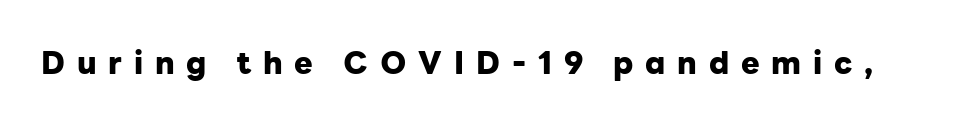
Look at the stroke-to-counter ratio: heavy, a bold. Letters rest on an invisible, unmarked baseline. The face used here is rendered with a markedly widened letterfit. This sample has the flowing, uneven cadence of proportional lettering. Classification — sans serif. If you drew a line through each stem, it would be perfectly vertical.
